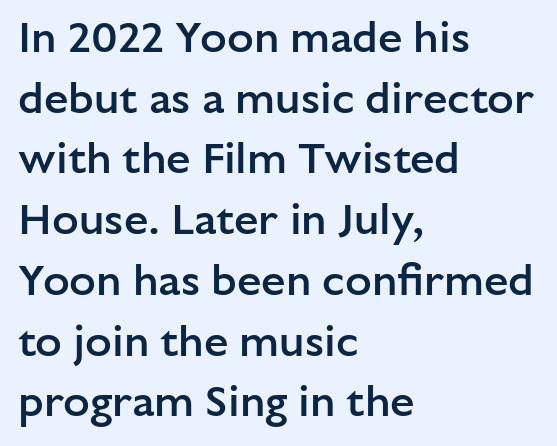
{"serif": "no", "italic": "no", "bold": "semi", "weight": "semibold", "width": "normal", "stroke_contrast": "low", "x_height": "medium", "monospaced": "no", "underline": "no", "align": "left", "line_spacing": "normal", "line_spacing_ratio": 1.38, "letter_spacing": "normal", "letter_spacing_em": 0.0, "glyph_px": 44}
